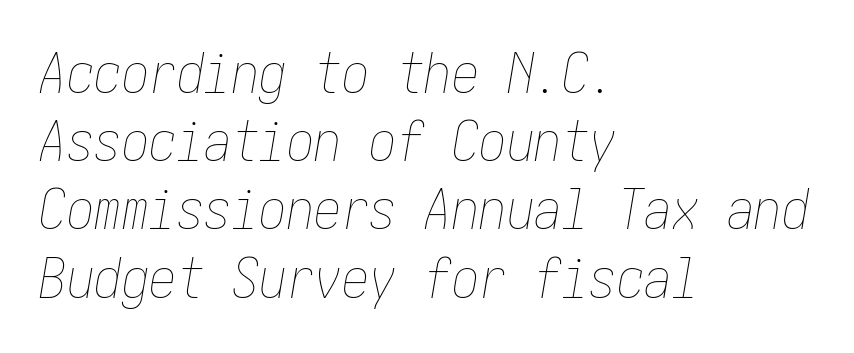
Standard letterfit; no display-style spreading of the glyphs. If you drew a ruler down the left edge, every line would touch it. The weight would be labelled regular, book, light, or lighter still. The specimen omits any rule beneath the text block's lines. A typesetter would mark this as italic.
